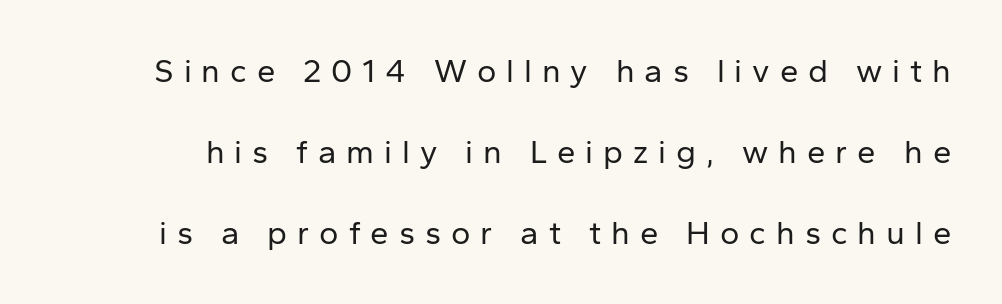
The strokes carry an ordinary text weight at most. To sum up the face: it is a sans, with no serifs. Type without underlining. Is this a fixed-width face? No — the glyphs have proportional, varying widths. The passage shown has open, widely tracked lettering throughout.
